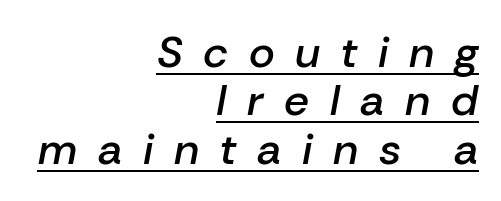
The image shows 44 px semibold type, italic (leaning right); set right-aligned, tight line spacing (1.1x), unusually wide letter spacing (+0.47 em), underlined; low stroke contrast and a medium x-height.
